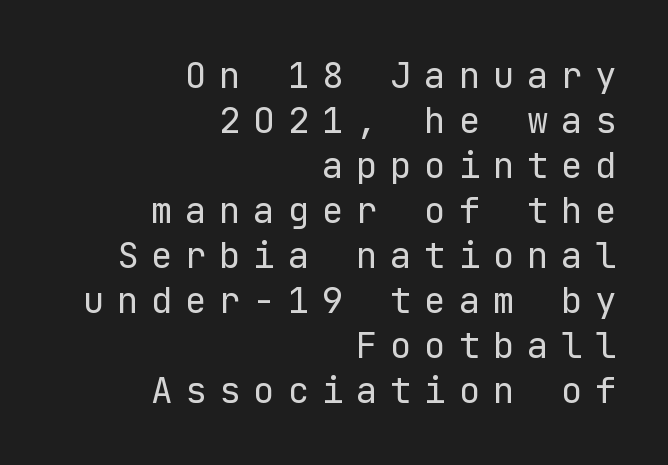
{"serif": "no", "italic": "no", "bold": "no", "weight": "regular", "width": "normal", "stroke_contrast": "low", "x_height": "medium", "underline": "no", "align": "right", "line_spacing": "normal", "line_spacing_ratio": 1.25, "letter_spacing": "wide", "letter_spacing_em": 0.35, "glyph_px": 36}
